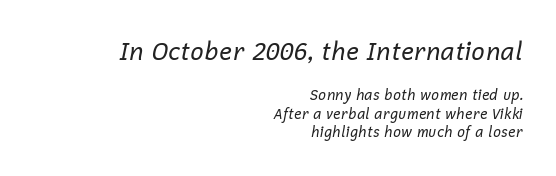
{"italic": "yes", "lean": "right", "slant_degrees": 12, "bold": "no", "underline": "no", "align": "right", "line_spacing": "normal", "line_spacing_ratio": 1.33, "letter_spacing": "normal", "letter_spacing_em": 0.0, "larger_block": "first", "size_ratio": 1.71, "glyph_px": 24}
